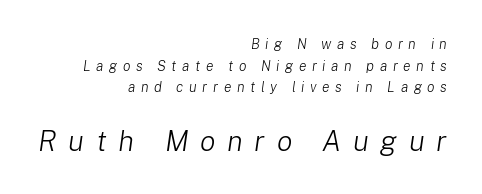
Q: Is the text bold? A: No.
Q: Is the text italic (slanted)? A: Yes, it leans right by about 8 degrees.
Q: Is the text underlined? A: No.
Q: How is the paragraph aligned? A: Right-aligned.
Q: Is the spacing between letters normal or unusually wide? A: Unusually wide.
Q: Is the spacing between lines tight, normal or loose? A: Normal.
Q: Which block of text is set in a larger size, the first (top) or the second (bottom)? A: The second (bottom) one.
Q: Width (condensed, normal, or wide)? A: Normal.
Q: Stroke contrast? A: Low.
Q: x-height? A: Medium.
Q: Monospaced? A: No.
